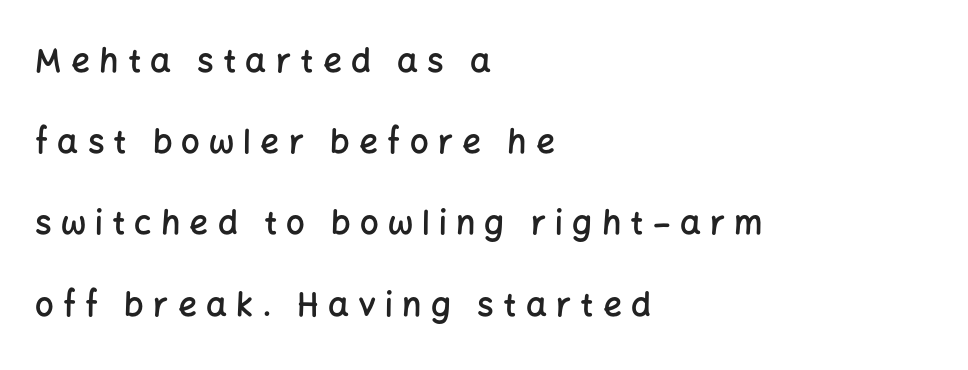
Q: Is the text bold? A: Semi-bold.
Q: Is the text italic (slanted)? A: No, it is upright.
Q: Is the typeface a serif or a sans-serif typeface? A: Sans-serif.
Q: Is the text underlined? A: No.
Q: How is the paragraph aligned? A: Left-aligned.
Q: Is the spacing between letters normal or unusually wide? A: Unusually wide.
Q: Is the spacing between lines tight, normal or loose? A: Loose.
Q: Width (condensed, normal, or wide)? A: Normal.
Q: Stroke contrast? A: Low.
Q: x-height? A: Medium.
Q: Monospaced? A: No.
